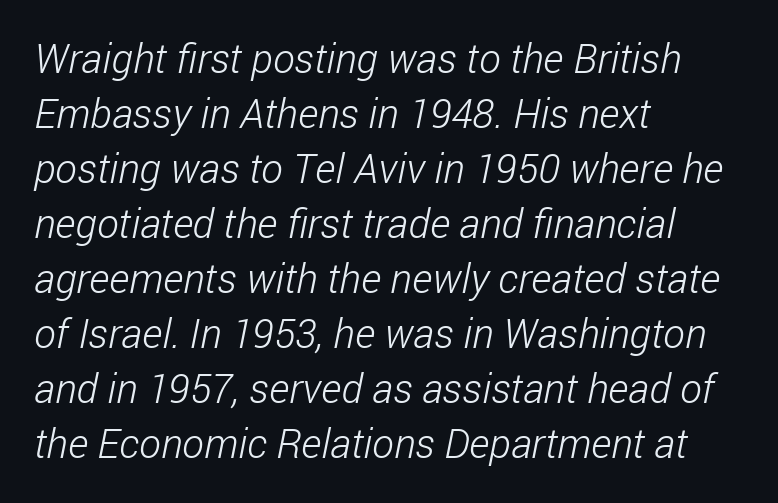
The image shows 41 px light, condensed sans-serif type; set left-aligned, normal line spacing (1.34x), normal letter spacing, not underlined; low stroke contrast and a medium x-height.
